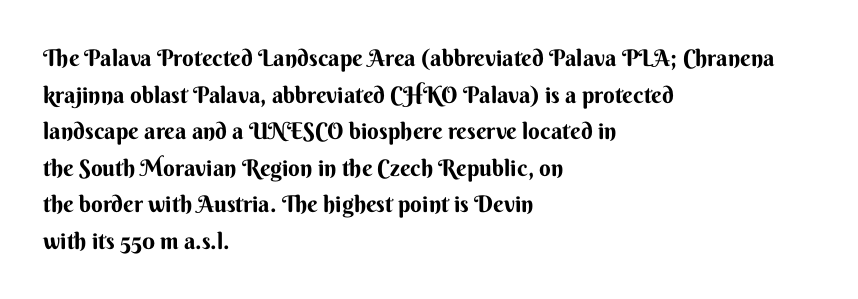
The image shows 23 px bold type, upright; set left-aligned, normal line spacing (1.59x), normal letter spacing, not underlined.
